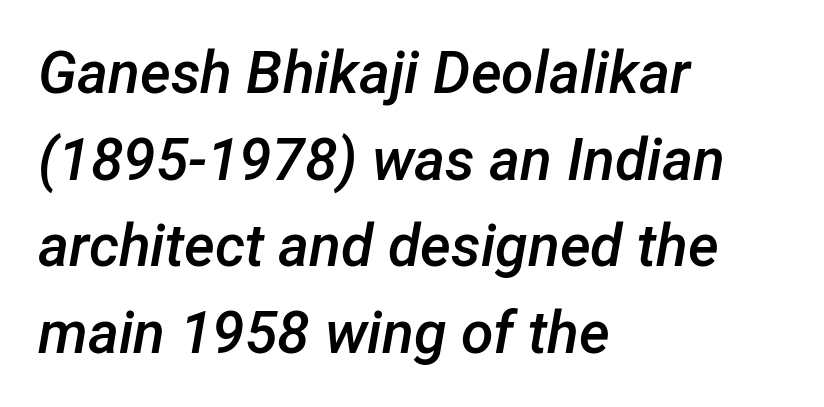
Q: Is the text bold? A: Semi-bold.
Q: Is the text italic (slanted)? A: Yes, it leans right by about 12 degrees.
Q: Is the text underlined? A: No.
Q: How is the paragraph aligned? A: Left-aligned.
Q: Is the spacing between letters normal or unusually wide? A: Normal.
Q: Is the spacing between lines tight, normal or loose? A: Normal.
Q: Width (condensed, normal, or wide)? A: Normal.
Q: Stroke contrast? A: Low.
Q: x-height? A: Medium.
Q: Monospaced? A: No.
